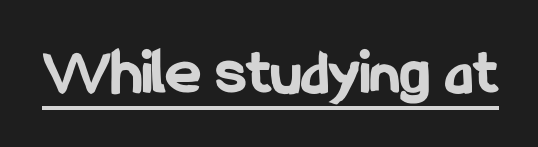
Q: Is the text bold? A: Yes.
Q: Is the text italic (slanted)? A: No, it is upright.
Q: Is the typeface a serif or a sans-serif typeface? A: Sans-serif.
Q: Is the text underlined? A: Yes.
Q: Is the spacing between letters normal or unusually wide? A: Normal.
Q: Width (condensed, normal, or wide)? A: Condensed.
Q: Stroke contrast? A: Low.
Q: x-height? A: Medium.
Q: Monospaced? A: No.
